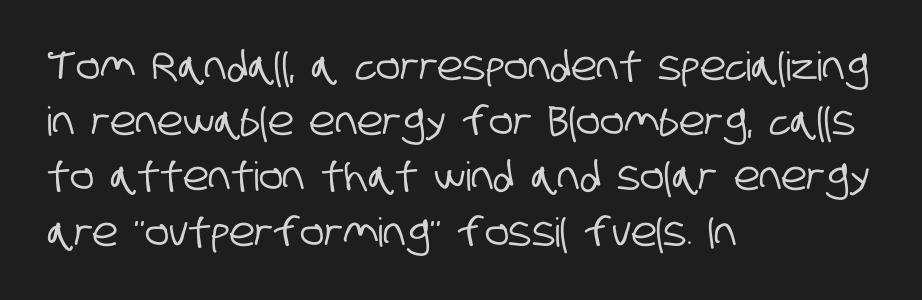
{"serif": "no", "width": "condensed", "stroke_contrast": "low", "x_height": "large", "monospaced": "no", "underline": "no", "align": "left", "line_spacing": "normal", "line_spacing_ratio": 1.38, "letter_spacing": "normal", "letter_spacing_em": 0.0, "glyph_px": 40}
